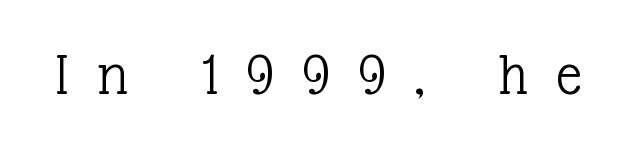
{"serif": "yes", "italic": "no", "bold": "no", "weight": "light", "width": "normal", "x_height": "medium", "monospaced": "no", "underline": "no", "letter_spacing": "wide", "letter_spacing_em": 0.48, "glyph_px": 61}
